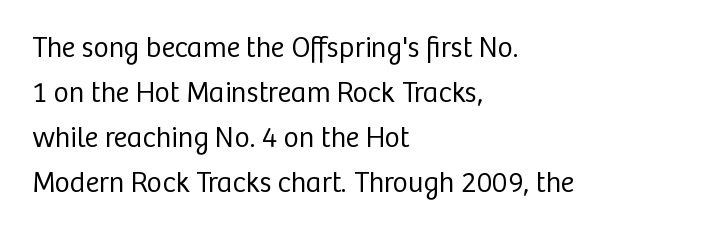
The image shows 29 px regular-weight sans-serif type, upright; set left-aligned, normal line spacing (1.55x), normal letter spacing, not underlined; low stroke contrast and a medium x-height.
